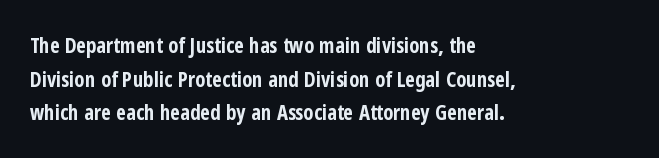
The image shows 21 px bold type, upright; set left-aligned, normal line spacing (1.6x), normal letter spacing, not underlined.
